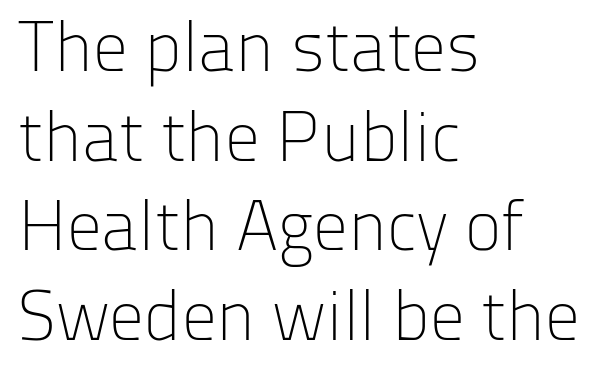
The designer went with a sans here, leaving each stem footless. The space between consecutive lines is moderate. These lines were composed using upright roman letters. A bare baseline throughout the passage. Summary of weight: not heavy and not bold.
